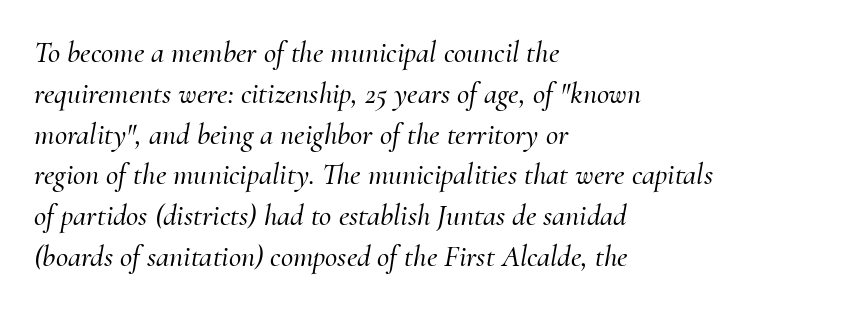
Q: Is the text italic (slanted)? A: Yes, it leans right by about 10 degrees.
Q: Is the typeface a serif or a sans-serif typeface? A: Serif.
Q: Is the text underlined? A: No.
Q: How is the paragraph aligned? A: Left-aligned.
Q: Is the spacing between letters normal or unusually wide? A: Normal.
Q: Is the spacing between lines tight, normal or loose? A: Normal.
Q: Width (condensed, normal, or wide)? A: Normal.
Q: Stroke contrast? A: Medium.
Q: x-height? A: Small.
Q: Monospaced? A: No.
